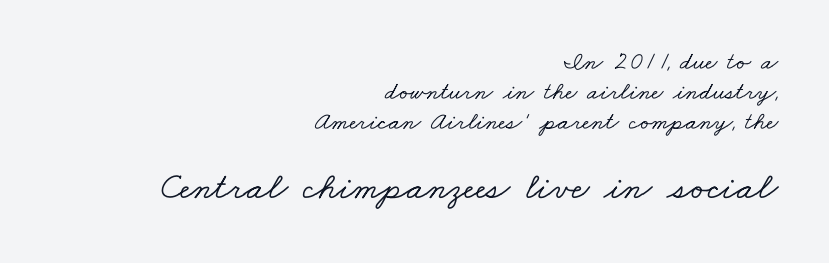
Spacing between characters is what you'd get straight out of the box. The type family on display is of the serif kind. Looks like regular typesetting: each glyph gets only the width it needs. The string is rendered with underlining switched off.
